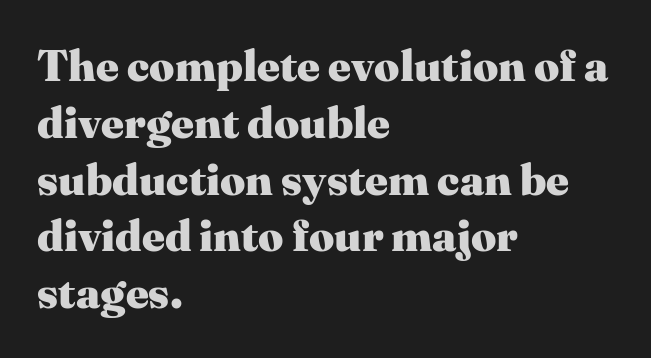
Q: Is the text bold? A: Yes.
Q: Is the text italic (slanted)? A: No, it is upright.
Q: Is the typeface a serif or a sans-serif typeface? A: Serif.
Q: Is the text underlined? A: No.
Q: How is the paragraph aligned? A: Left-aligned.
Q: Is the spacing between letters normal or unusually wide? A: Normal.
Q: Is the spacing between lines tight, normal or loose? A: Normal.
Q: Width (condensed, normal, or wide)? A: Normal.
Q: Stroke contrast? A: Medium.
Q: x-height? A: Medium.
Q: Monospaced? A: No.
